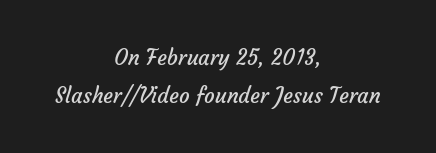
The image shows 21 px text type; set centered, line spacing 1.8x, normal letter spacing, not underlined.
